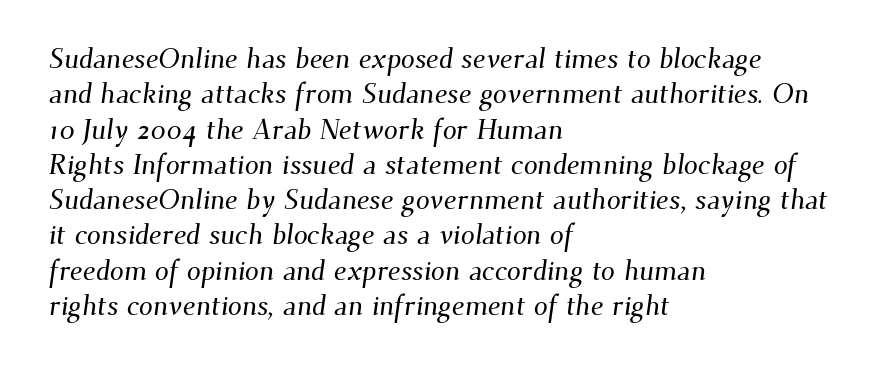
Q: Is the typeface a serif or a sans-serif typeface? A: Serif.
Q: Is the text underlined? A: No.
Q: How is the paragraph aligned? A: Left-aligned.
Q: Is the spacing between letters normal or unusually wide? A: Normal.
Q: Is the spacing between lines tight, normal or loose? A: Normal.
Q: Width (condensed, normal, or wide)? A: Normal.
Q: Stroke contrast? A: Medium.
Q: x-height? A: Small.
Q: Monospaced? A: No.
